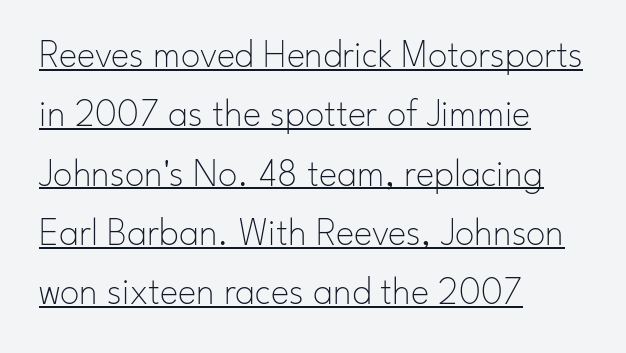
{"serif": "no", "italic": "no", "bold": "no", "weight": "thin", "width": "normal", "stroke_contrast": "low", "x_height": "small", "monospaced": "no", "underline": "yes", "align": "left", "line_spacing": "normal", "line_spacing_ratio": 1.52, "letter_spacing": "normal", "letter_spacing_em": 0.0, "glyph_px": 39}
